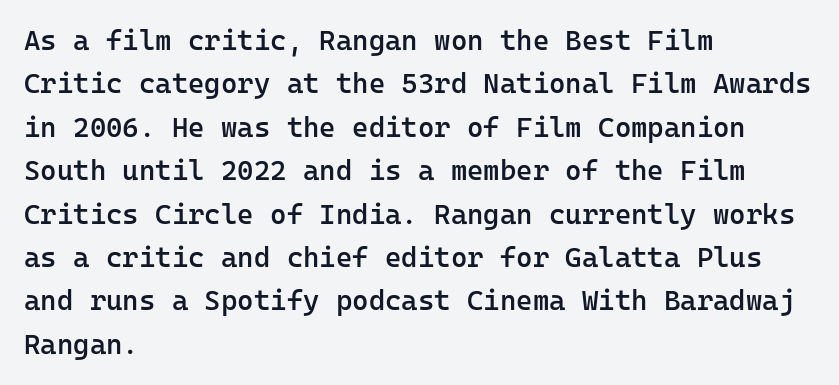
Typographic density is moderately raised because the face is semibold. This rendering features lettering with no underline. If you measured baseline to baseline, you'd find a middling distance. Compared with typical body copy, the letter spacing here is the same.
